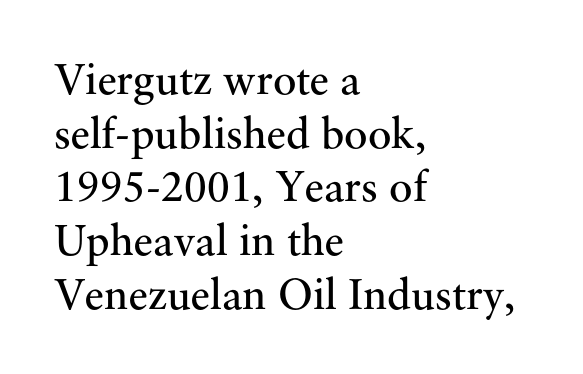
Q: Is the text bold? A: No.
Q: Is the text italic (slanted)? A: No, it is upright.
Q: Is the typeface a serif or a sans-serif typeface? A: Serif.
Q: Is the text underlined? A: No.
Q: How is the paragraph aligned? A: Left-aligned.
Q: Is the spacing between letters normal or unusually wide? A: Normal.
Q: Width (condensed, normal, or wide)? A: Normal.
Q: Stroke contrast? A: Medium.
Q: x-height? A: Small.
Q: Monospaced? A: No.
